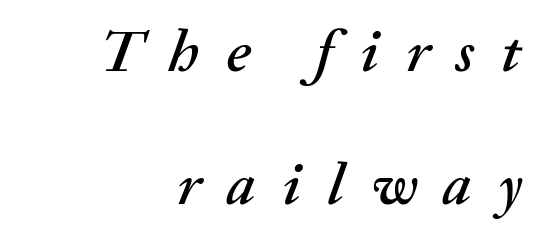
The glyphs are unaccompanied by any horizontal stroke below them. The passage shown stacks its lines with a broad gap. The passage shown is typed in a proportional face where columns would drift. Every character sits at an angle, as italics do. Glyph-to-glyph distance is far greater than everyday printed text.
